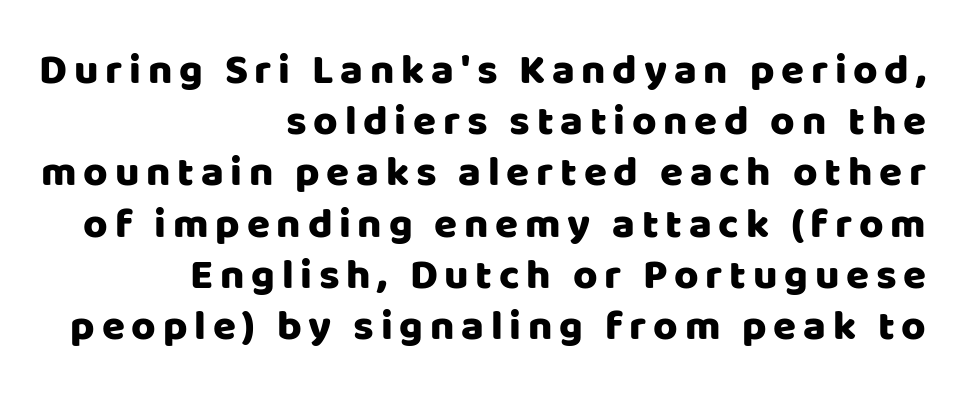
{"serif": "no", "italic": "no", "width": "normal", "stroke_contrast": "low", "x_height": "large", "monospaced": "no", "underline": "no", "align": "right", "line_spacing_ratio": 1.22, "glyph_px": 42}
